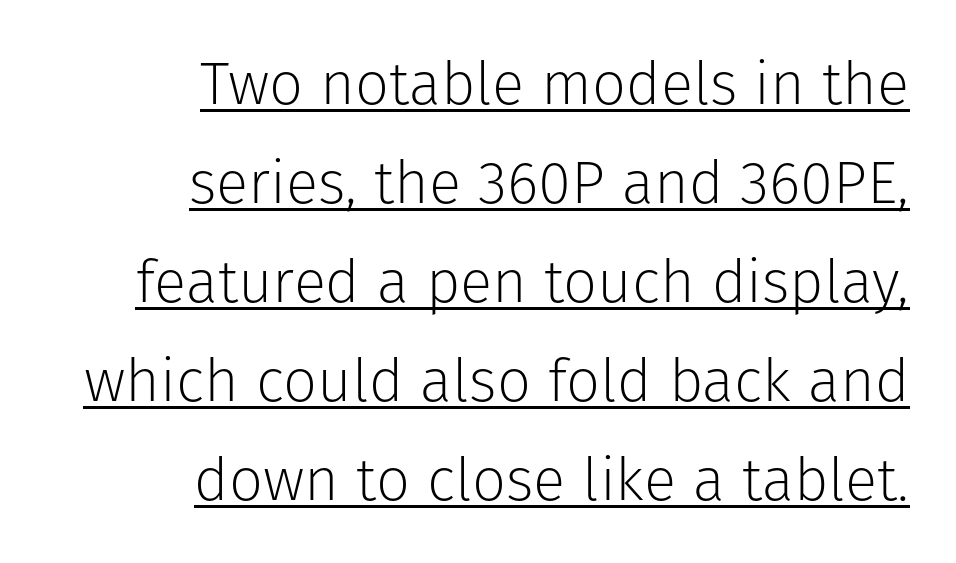
{"serif": "no", "italic": "no", "bold": "no", "weight": "light", "width": "normal", "stroke_contrast": "low", "x_height": "medium", "monospaced": "no", "underline": "yes", "align": "right", "line_spacing": "normal", "line_spacing_ratio": 1.65, "letter_spacing": "normal", "letter_spacing_em": 0.0, "glyph_px": 60}
